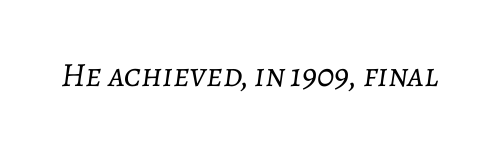
The image shows 34 px light type, italic (leaning right); set normal letter spacing, not underlined; low stroke contrast and a medium x-height.
